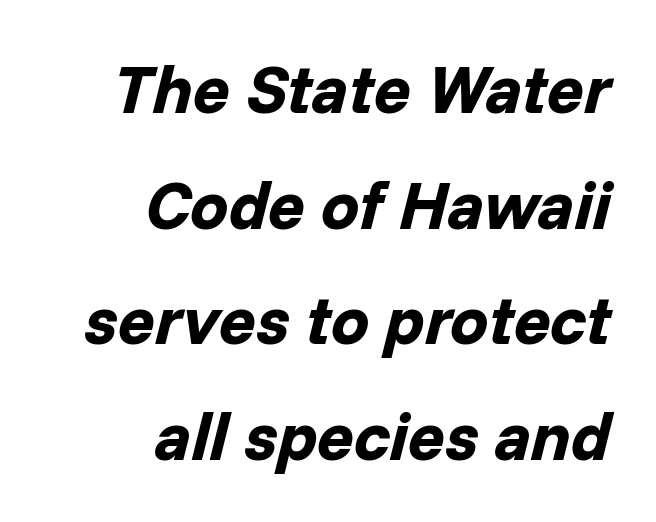
{"italic": "yes", "lean": "right", "slant_degrees": 14, "bold": "yes", "weight": "bold", "width": "normal", "stroke_contrast": "low", "x_height": "medium", "monospaced": "no", "underline": "no", "align": "right", "line_spacing": "normal", "line_spacing_ratio": 1.7, "letter_spacing": "normal", "letter_spacing_em": 0.0, "glyph_px": 68}
